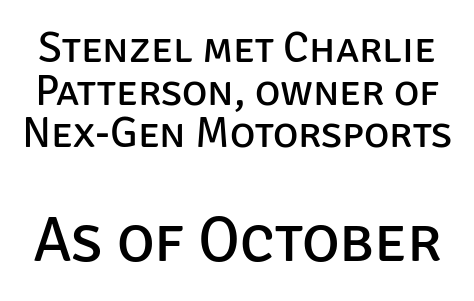
The image shows 64 px regular-weight sans-serif type, upright; set tight line spacing (0.99x), normal letter spacing, not underlined; the second (bottom) block is 1.49x larger; low stroke contrast and a large x-height.
